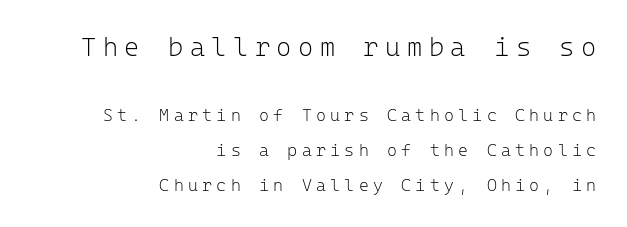
{"italic": "no", "bold": "no", "underline": "no", "align": "right", "line_spacing": "loose", "line_spacing_ratio": 2.06, "letter_spacing": "wide", "letter_spacing_em": 0.25, "larger_block": "first", "size_ratio": 1.53, "glyph_px": 26}
